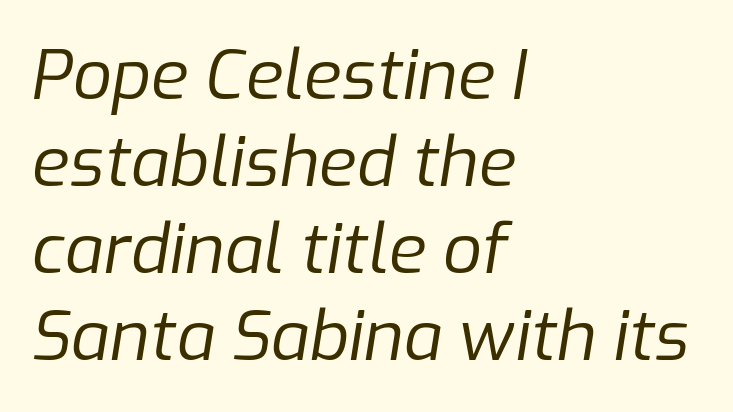
The image shows 69 px regular-weight type, italic (leaning right); set left-aligned, normal line spacing (1.26x), normal letter spacing, not underlined; low stroke contrast and a medium x-height.
